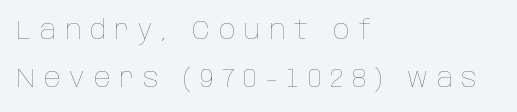
Vertical stems look standard width or narrower in stroke. Unmarked baselines from the first word to the last. Typeset ragged right — the left edge is the straight one. The lettering stays uniformly vertical, giving the passage a roman look.
